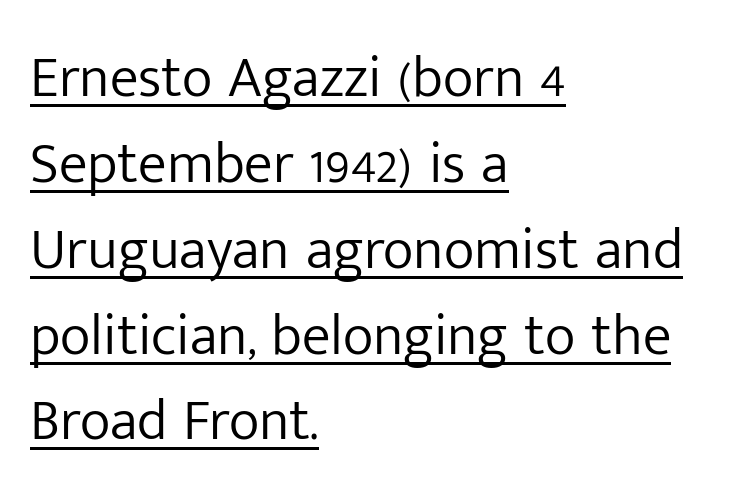
The image shows 58 px light sans-serif type, upright; set left-aligned, normal line spacing (1.48x), normal letter spacing, underlined; low stroke contrast and a medium x-height.
